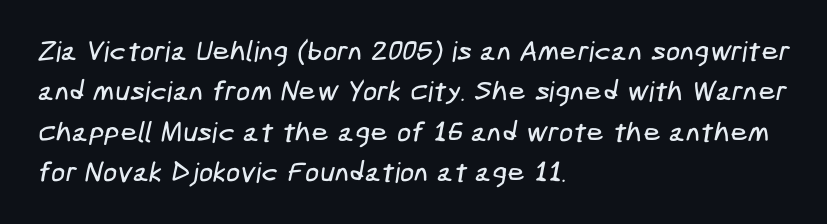
{"serif": "no", "width": "condensed", "stroke_contrast": "low", "x_height": "medium", "underline": "no", "align": "left", "line_spacing": "normal", "line_spacing_ratio": 1.44, "letter_spacing": "normal", "letter_spacing_em": 0.0, "glyph_px": 28}
